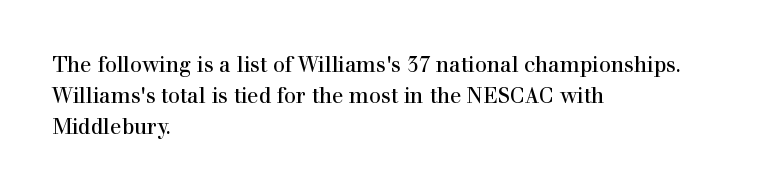
{"italic": "no", "underline": "no", "align": "left", "line_spacing": "normal", "line_spacing_ratio": 1.47, "letter_spacing": "normal", "letter_spacing_em": 0.0, "glyph_px": 21}
